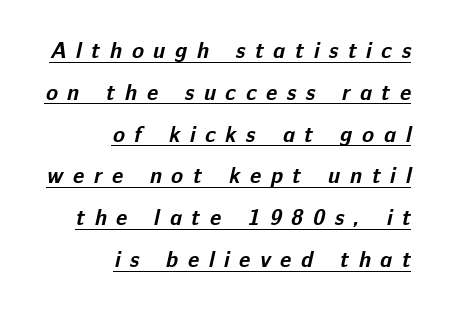
If you measured baseline to baseline, you'd find a long distance. What weight is shown? A full bold with thick strokes. The specimen includes a rule beneath the text block's lines. Horizontally, the lines are justified to the trailing edge only. The rendering inserts visible extra space after every character.
